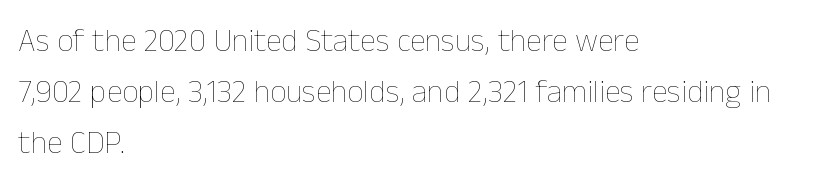
How would I describe the line gaps? Plain and ordinary. How are the letters spaced? Ordinarily, with no added tracking. Each row of text sits above clean, open space. Tall strokes in this sample are plumb rather than angled.
